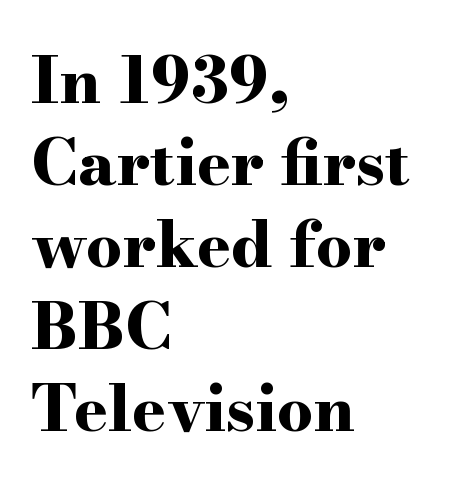
{"serif": "yes", "italic": "no", "bold": "yes", "weight": "bold", "width": "wide", "stroke_contrast": "high", "x_height": "small", "monospaced": "no", "underline": "no", "align": "left", "line_spacing": "normal", "line_spacing_ratio": 1.28, "letter_spacing": "normal", "letter_spacing_em": 0.0, "glyph_px": 64}
